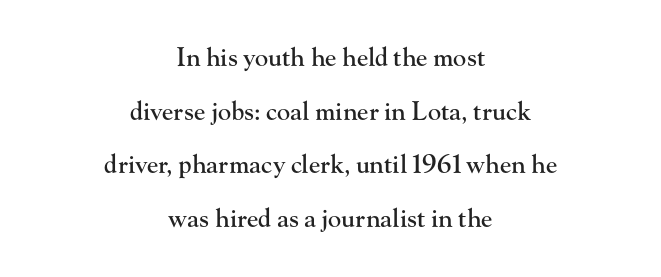
Q: Is the text italic (slanted)? A: No, it is upright.
Q: Is the text underlined? A: No.
Q: How is the paragraph aligned? A: Centered.
Q: Is the spacing between letters normal or unusually wide? A: Normal.
Q: Is the spacing between lines tight, normal or loose? A: Loose.
